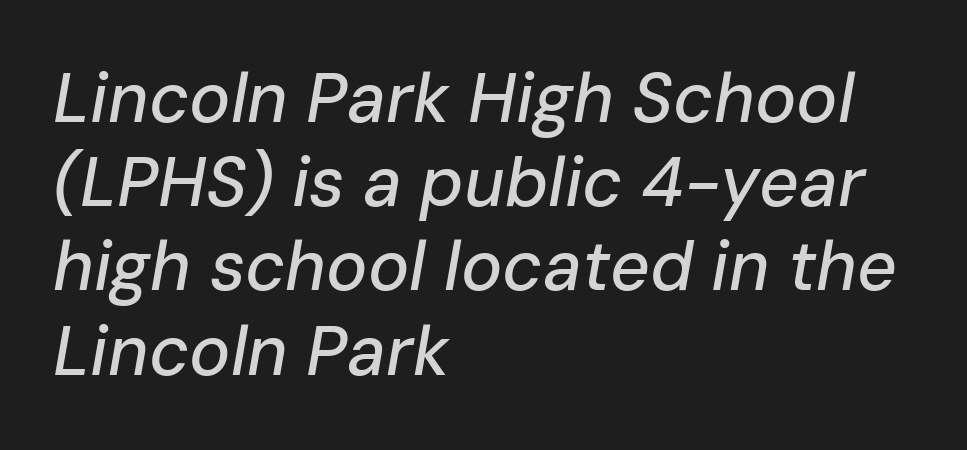
Q: Is the text italic (slanted)? A: Yes, it leans right by about 10 degrees.
Q: Is the text underlined? A: No.
Q: How is the paragraph aligned? A: Left-aligned.
Q: Is the spacing between letters normal or unusually wide? A: Normal.
Q: Width (condensed, normal, or wide)? A: Normal.
Q: Stroke contrast? A: Low.
Q: x-height? A: Medium.
Q: Monospaced? A: No.
